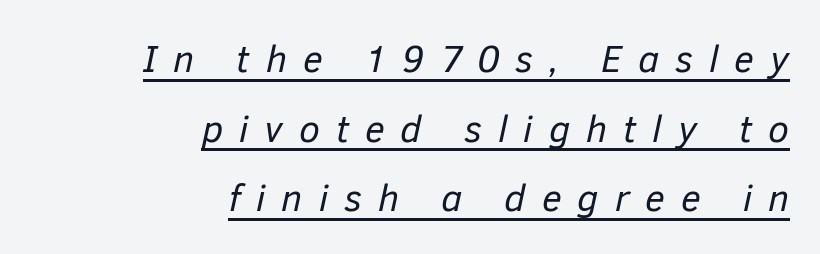
The image shows 38 px regular-weight type, italic (leaning right); set right-aligned, line spacing 1.83x, unusually wide letter spacing (+0.42 em), underlined; low stroke contrast and a medium x-height.
